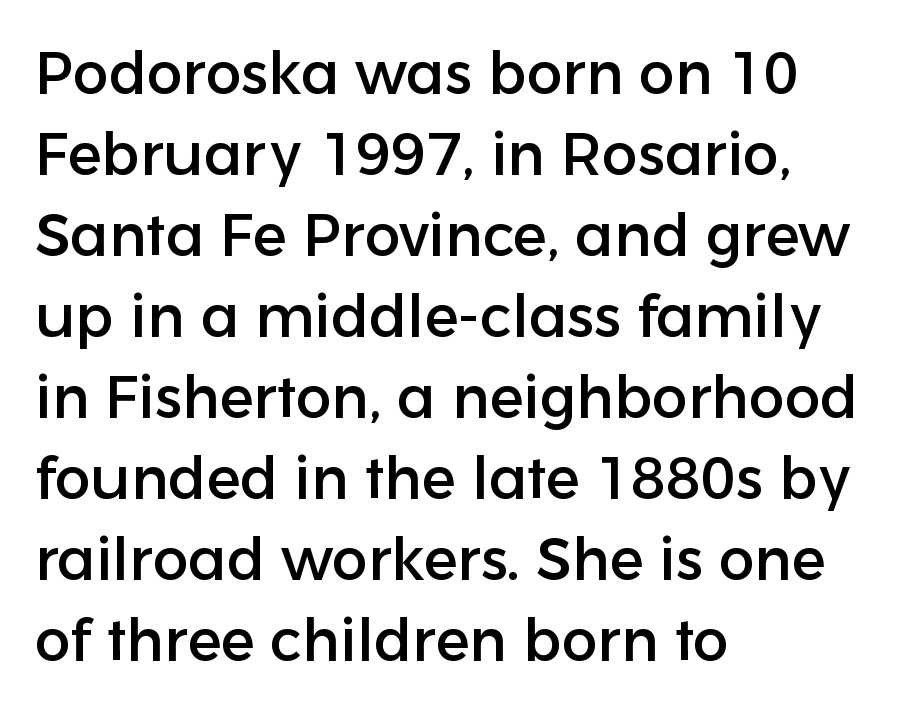
Reading down the block, your eye returns to a fixed left position each line. This sample has the flowing, uneven cadence of proportional lettering. Italic? Not at all — the glyphs are vertical. The glyphs in this specimen are sans serif.
